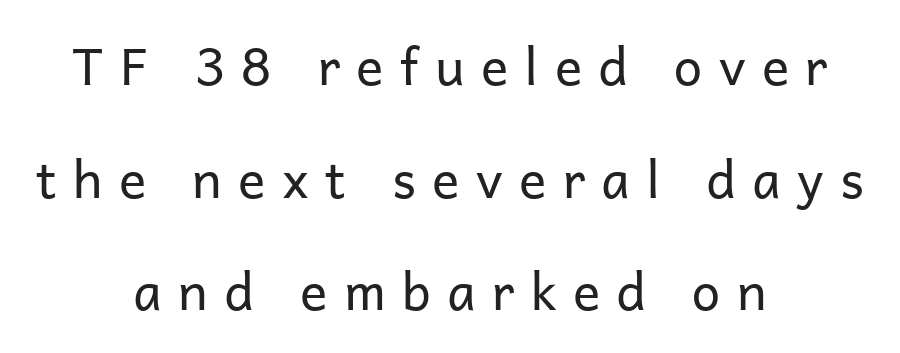
The image shows 51 px regular-weight sans-serif type, upright; set centered, loose line spacing (2.21x), unusually wide letter spacing (+0.32 em), not underlined; low stroke contrast and a medium x-height.
